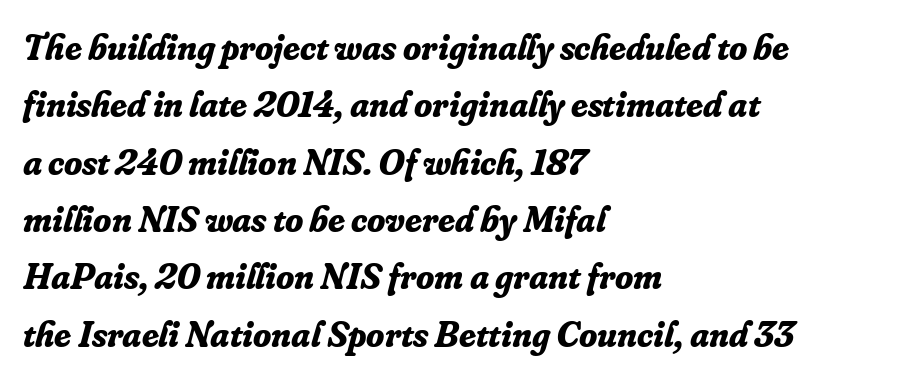
The image shows 37 px bold serif type, italic (leaning right); set left-aligned, normal line spacing (1.55x), normal letter spacing, not underlined; low stroke contrast and a small x-height.
